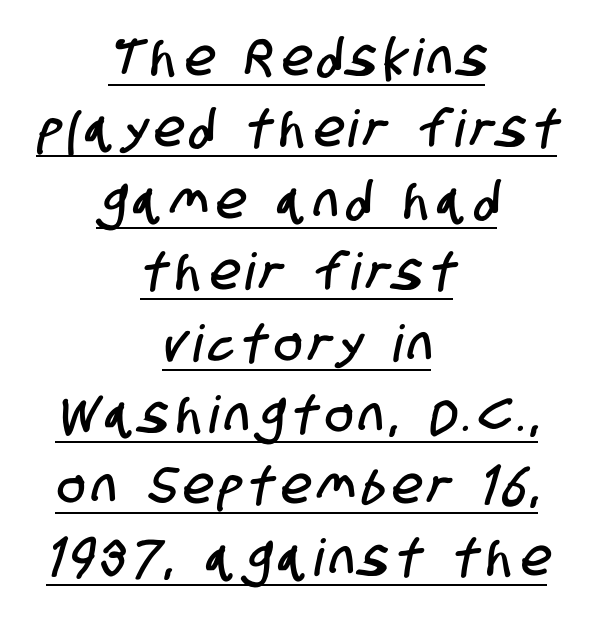
{"serif": "no", "width": "condensed", "stroke_contrast": "low", "x_height": "large", "monospaced": "no", "underline": "yes", "align": "center", "line_spacing": "normal", "line_spacing_ratio": 1.4, "glyph_px": 51}
